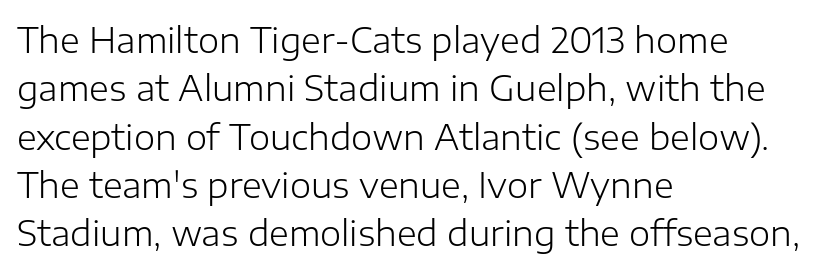
{"serif": "no", "italic": "no", "bold": "no", "weight": "light", "width": "normal", "stroke_contrast": "low", "x_height": "medium", "monospaced": "no", "underline": "no", "align": "left", "line_spacing": "normal", "line_spacing_ratio": 1.42, "letter_spacing": "normal", "letter_spacing_em": 0.0, "glyph_px": 34}
